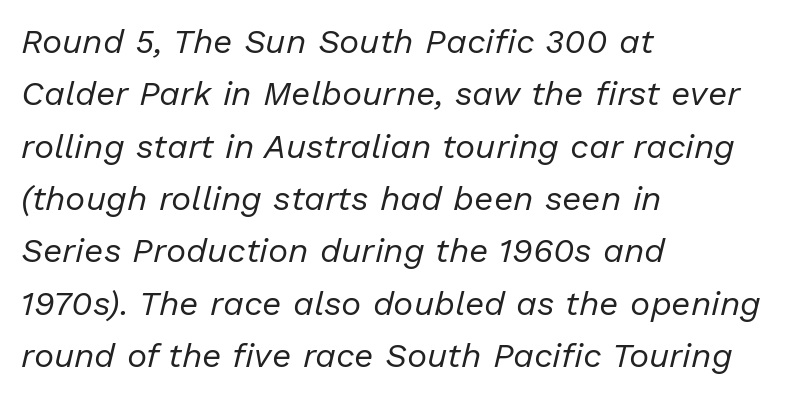
Descenders hang freely into open space. Do the characters align in a grid? No, the font is proportional. Characters are canted at an angle relative to the baseline's perpendicular. Baseline-to-baseline distance is the conventional proportion of letter height. If you drew a ruler down the left edge, every line would touch it.
